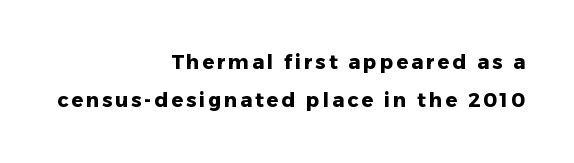
The image shows 20 px bold type, upright; set right-aligned, loose line spacing (1.92x), not underlined.
